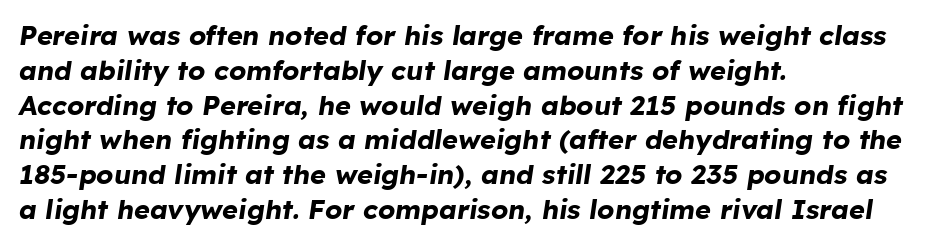
Q: Is the text bold? A: Yes.
Q: Is the text italic (slanted)? A: Yes, it leans right by about 8 degrees.
Q: Is the text underlined? A: No.
Q: How is the paragraph aligned? A: Left-aligned.
Q: Is the spacing between letters normal or unusually wide? A: Normal.
Q: Is the spacing between lines tight, normal or loose? A: Normal.
